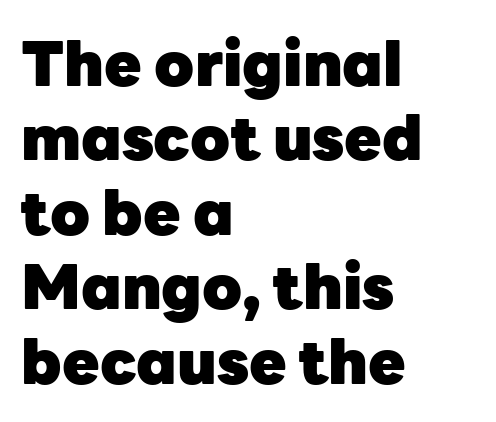
{"serif": "no", "italic": "no", "bold": "yes", "weight": "heavy", "width": "normal", "stroke_contrast": "low", "x_height": "medium", "monospaced": "no", "underline": "no", "align": "left", "line_spacing_ratio": 1.22, "letter_spacing": "normal", "letter_spacing_em": 0.0, "glyph_px": 61}
